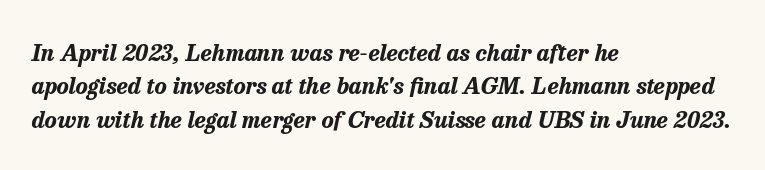
Q: Is the text bold? A: Yes.
Q: Is the text italic (slanted)? A: Yes, it leans right by about 13 degrees.
Q: Is the text underlined? A: No.
Q: How is the paragraph aligned? A: Left-aligned.
Q: Is the spacing between letters normal or unusually wide? A: Normal.
Q: Is the spacing between lines tight, normal or loose? A: Normal.
